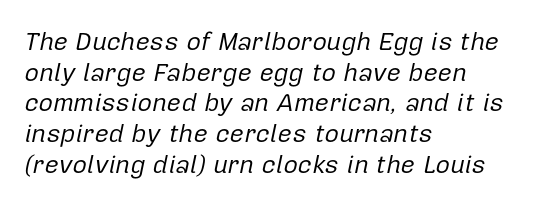
Q: Is the text bold? A: No.
Q: Is the text italic (slanted)? A: Yes, it leans right by about 12 degrees.
Q: Is the text underlined? A: No.
Q: How is the paragraph aligned? A: Left-aligned.
Q: Is the spacing between letters normal or unusually wide? A: Normal.
